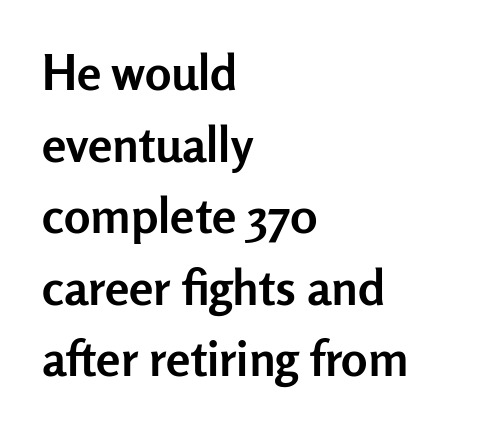
{"serif": "no", "italic": "no", "bold": "yes", "weight": "semibold", "width": "normal", "stroke_contrast": "low", "x_height": "medium", "monospaced": "no", "underline": "no", "align": "left", "line_spacing": "normal", "line_spacing_ratio": 1.46, "letter_spacing": "normal", "letter_spacing_em": 0.0, "glyph_px": 49}
